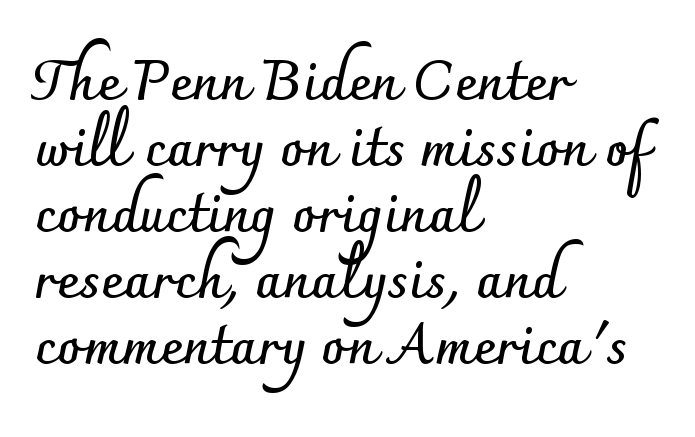
{"serif": "no", "bold": "yes", "weight": "semibold", "width": "normal", "stroke_contrast": "low", "x_height": "small", "monospaced": "no", "underline": "no", "align": "left", "line_spacing_ratio": 1.2, "letter_spacing": "normal", "letter_spacing_em": 0.0, "glyph_px": 55}
